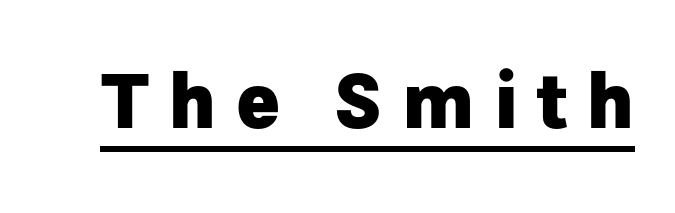
Q: Is the text bold? A: Yes.
Q: Is the text italic (slanted)? A: No, it is upright.
Q: Is the typeface a serif or a sans-serif typeface? A: Sans-serif.
Q: Is the text underlined? A: Yes.
Q: Is the spacing between letters normal or unusually wide? A: Unusually wide.
Q: Width (condensed, normal, or wide)? A: Normal.
Q: Stroke contrast? A: Low.
Q: x-height? A: Medium.
Q: Monospaced? A: No.
